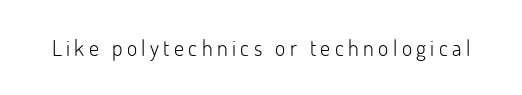
The image shows 22 px text type, upright; set unusually wide letter spacing (+0.2 em), not underlined.
